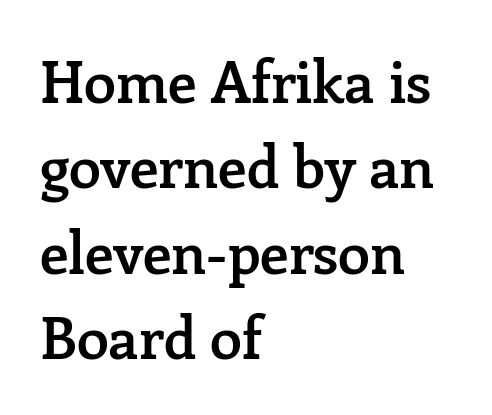
{"serif": "yes", "italic": "no", "bold": "semi", "weight": "semibold", "width": "normal", "stroke_contrast": "low", "x_height": "medium", "monospaced": "no", "underline": "no", "align": "left", "line_spacing": "normal", "line_spacing_ratio": 1.47, "letter_spacing": "normal", "letter_spacing_em": 0.0, "glyph_px": 58}
